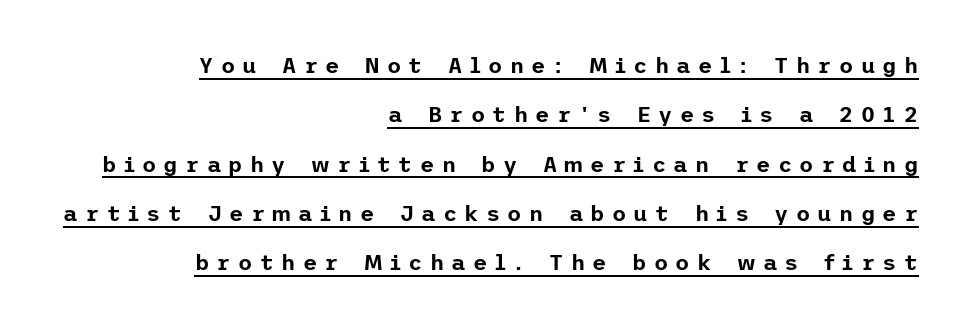
Vertical spacing — loose. Every character sits straight up, as roman type does. Every word sits above its own underline. A student would call this right alignment; a typographer would say flush right, rag left.
